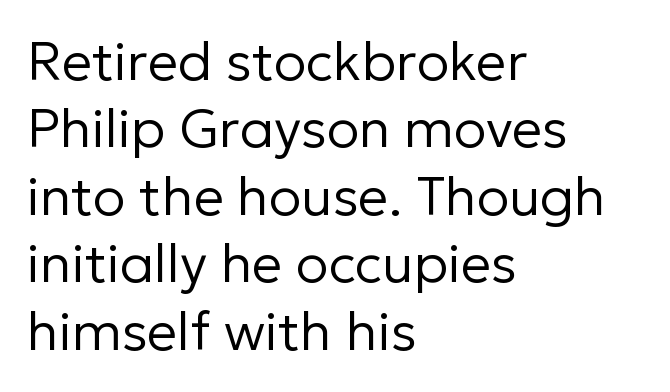
{"serif": "no", "italic": "no", "bold": "no", "weight": "regular", "width": "normal", "stroke_contrast": "low", "x_height": "medium", "monospaced": "no", "underline": "no", "align": "left", "line_spacing": "normal", "line_spacing_ratio": 1.25, "letter_spacing": "normal", "letter_spacing_em": 0.0, "glyph_px": 54}
